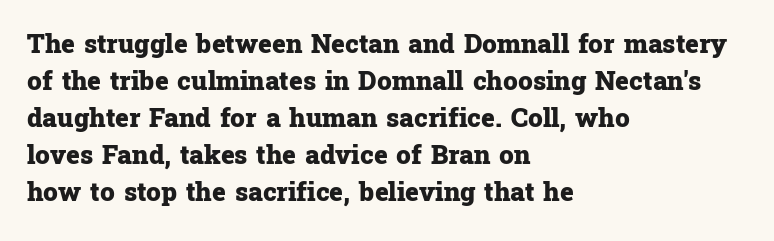
The image shows 26 px bold type, upright; set left-aligned, normal line spacing (1.42x), normal letter spacing, not underlined.
